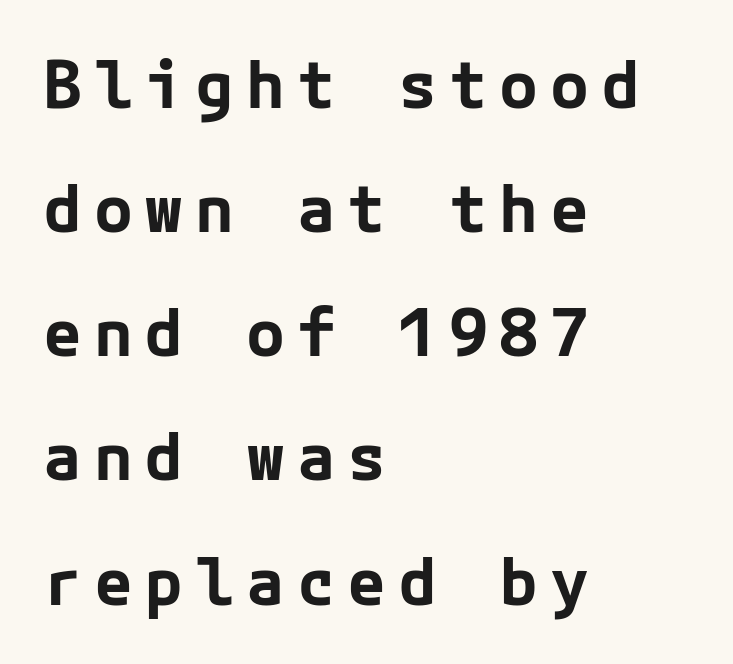
Q: Is the text bold? A: Yes.
Q: Is the text italic (slanted)? A: No, it is upright.
Q: Is the typeface a serif or a sans-serif typeface? A: Sans-serif.
Q: Is the text underlined? A: No.
Q: How is the paragraph aligned? A: Left-aligned.
Q: Is the spacing between lines tight, normal or loose? A: Loose.
Q: Width (condensed, normal, or wide)? A: Normal.
Q: Stroke contrast? A: Low.
Q: x-height? A: Medium.
